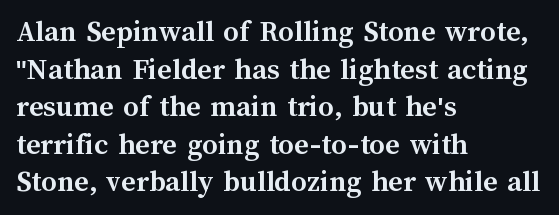
{"italic": "no", "bold": "yes", "weight": "semibold", "width": "normal", "stroke_contrast": "medium", "x_height": "medium", "monospaced": "no", "underline": "no", "align": "left", "line_spacing_ratio": 1.21, "letter_spacing": "normal", "letter_spacing_em": 0.0, "glyph_px": 31}
